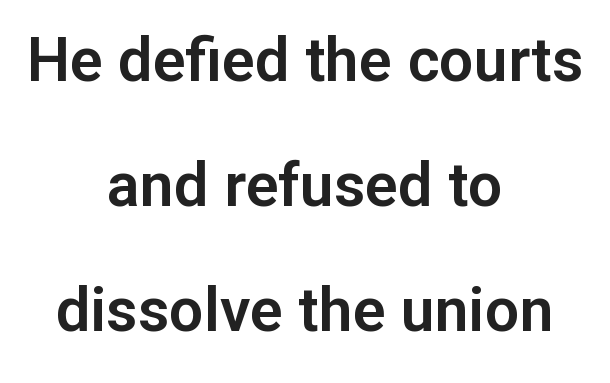
The block of text is sparse from top to bottom, with ample space between rows. The horizontal fit of the characters is conventional and even. The strip under each line holds only bare page. The axis of the letterforms is exactly vertical. The face used here is proportionally spaced, like ordinary book or web type. Typeset on center — no edge is straight.
